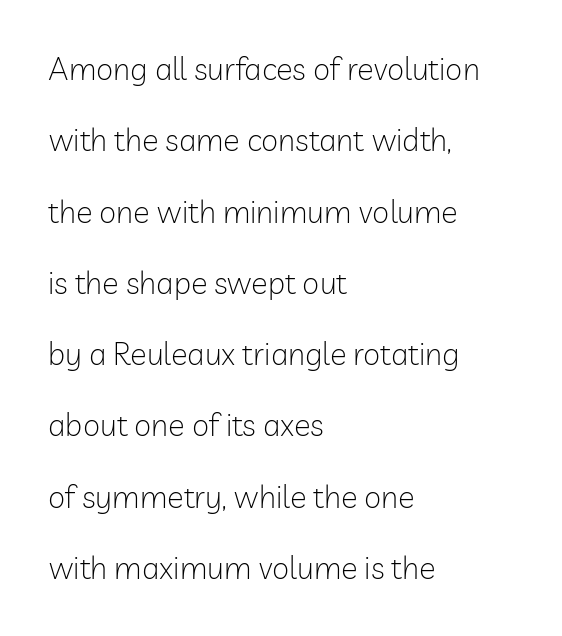
Q: Is the text bold? A: No.
Q: Is the text italic (slanted)? A: No, it is upright.
Q: Is the typeface a serif or a sans-serif typeface? A: Sans-serif.
Q: Is the text underlined? A: No.
Q: How is the paragraph aligned? A: Left-aligned.
Q: Is the spacing between letters normal or unusually wide? A: Normal.
Q: Is the spacing between lines tight, normal or loose? A: Loose.
Q: Width (condensed, normal, or wide)? A: Normal.
Q: Stroke contrast? A: Low.
Q: x-height? A: Medium.
Q: Monospaced? A: No.
